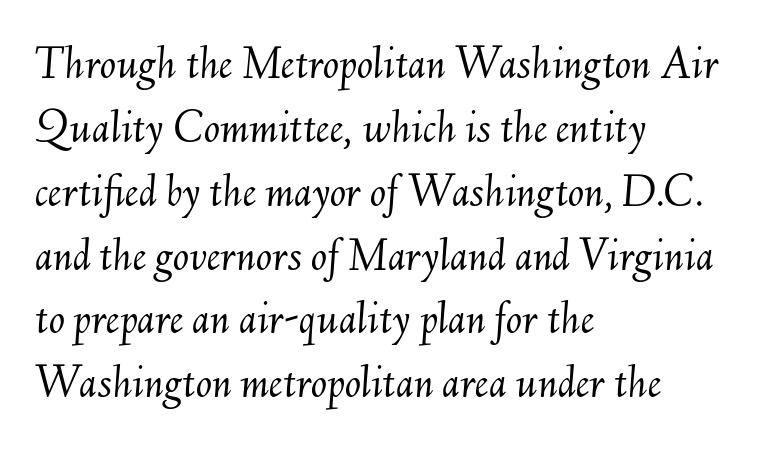
The image shows 48 px light type, italic (leaning right); set left-aligned, normal line spacing (1.33x), normal letter spacing, not underlined; medium stroke contrast and a small x-height.
